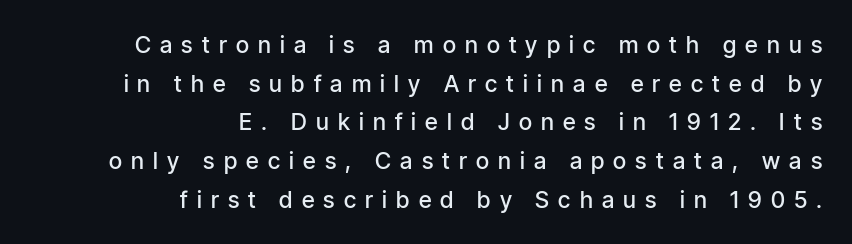
{"italic": "no", "bold": "semi", "underline": "no", "align": "right", "line_spacing": "normal", "line_spacing_ratio": 1.68, "letter_spacing": "wide", "letter_spacing_em": 0.4, "glyph_px": 23}
